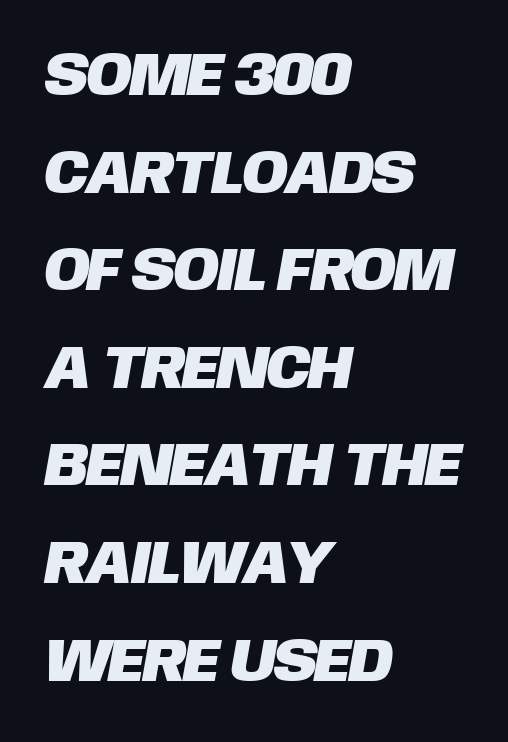
Q: Is the typeface a serif or a sans-serif typeface? A: Sans-serif.
Q: Is the text underlined? A: No.
Q: How is the paragraph aligned? A: Left-aligned.
Q: Is the spacing between letters normal or unusually wide? A: Normal.
Q: Is the spacing between lines tight, normal or loose? A: Normal.
Q: Width (condensed, normal, or wide)? A: Normal.
Q: Stroke contrast? A: Low.
Q: x-height? A: Large.
Q: Monospaced? A: No.
